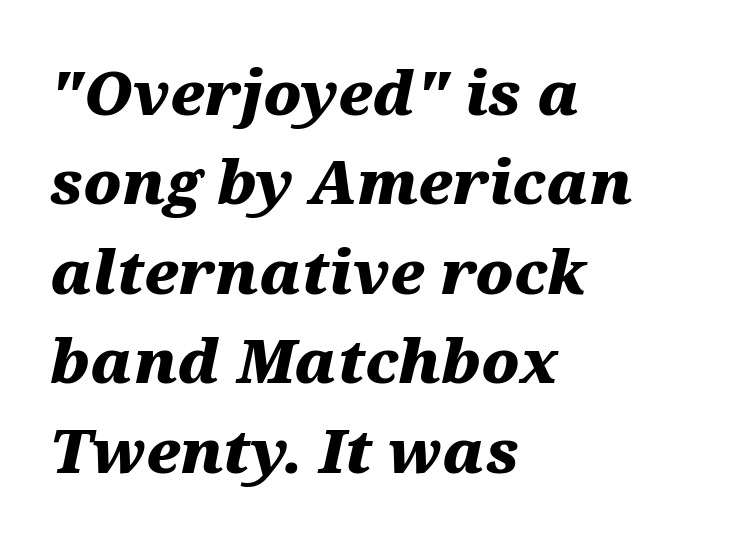
{"italic": "yes", "lean": "right", "slant_degrees": 12, "bold": "yes", "weight": "heavy", "width": "wide", "stroke_contrast": "medium", "x_height": "medium", "monospaced": "no", "underline": "no", "align": "left", "line_spacing": "normal", "line_spacing_ratio": 1.49, "letter_spacing": "normal", "letter_spacing_em": 0.0, "glyph_px": 60}
